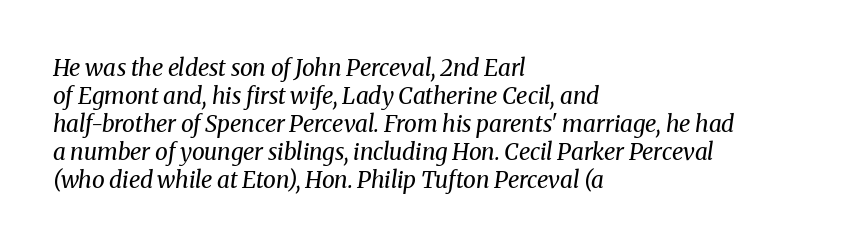
{"italic": "yes", "lean": "right", "slant_degrees": 8, "bold": "no", "underline": "no", "align": "left", "line_spacing_ratio": 1.22, "letter_spacing": "normal", "letter_spacing_em": 0.0, "glyph_px": 23}
